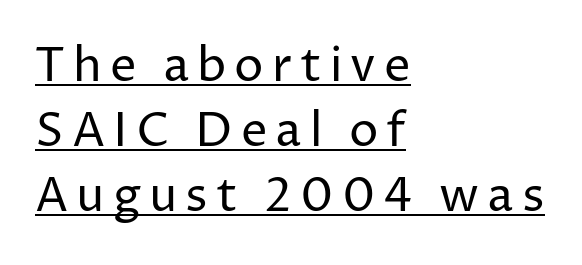
The specimen includes a rule beneath the text block's lines. When letters stand straight like this, we call the style roman or upright. Each line starts at the same left margin while the right side varies. Caption: face not bold, strokes unweighted.
